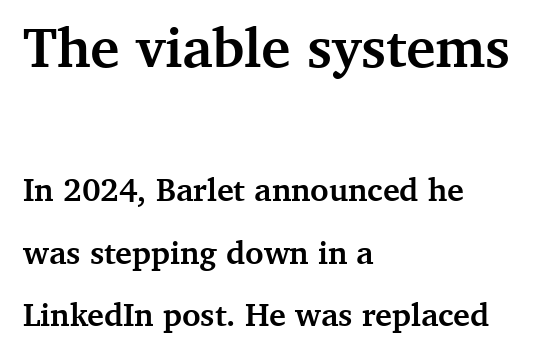
{"serif": "yes", "italic": "no", "bold": "yes", "weight": "semibold", "width": "normal", "stroke_contrast": "medium", "x_height": "medium", "monospaced": "no", "underline": "no", "align": "left", "line_spacing": "loose", "line_spacing_ratio": 1.94, "letter_spacing": "normal", "letter_spacing_em": 0.0, "larger_block": "first", "size_ratio": 1.75, "glyph_px": 56}
